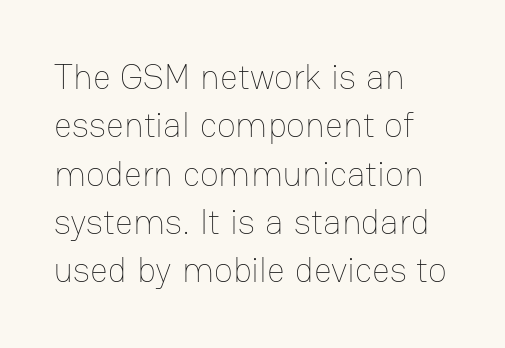
Ink coverage per letter is moderate at most. Character widths vary here, with narrow letters taking less room than wide ones. Check the space under the baseline: it is left empty. The space between consecutive lines is moderate. Posture: straight, roman, zero tilt.
